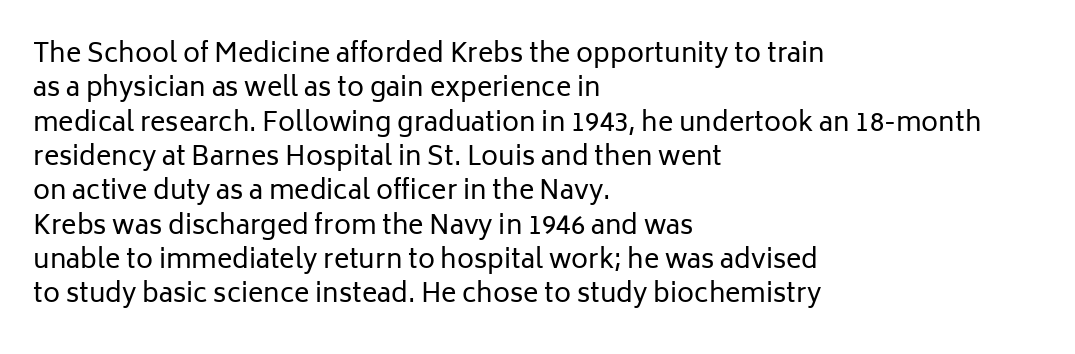
Leftover space on each line is placed entirely after the last word. Notice how the stems are strictly vertical — no italics here. The rendering uses a moderate line-height, typical for paragraphs. Underlining? Definitely not there. A light-to-regular cut is what we see here.
